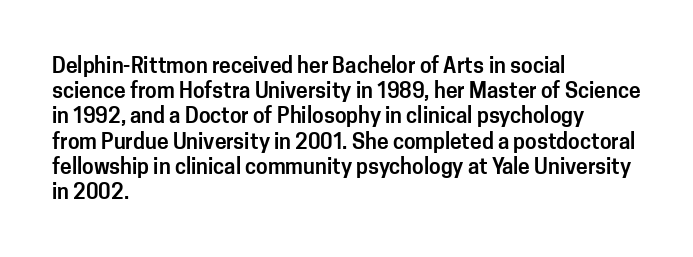
The image shows 21 px text type, upright; set left-aligned, line spacing 1.2x, normal letter spacing, not underlined.
